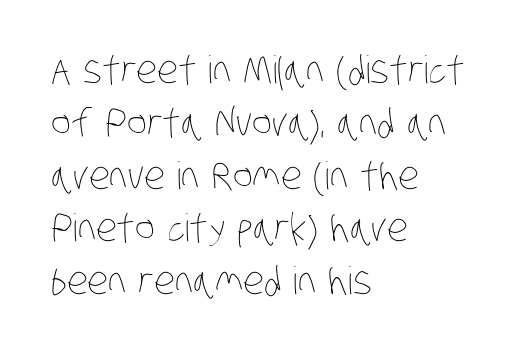
Q: Is the text bold? A: No.
Q: Is the text underlined? A: No.
Q: How is the paragraph aligned? A: Left-aligned.
Q: Is the spacing between letters normal or unusually wide? A: Normal.
Q: Is the spacing between lines tight, normal or loose? A: Normal.
Q: Width (condensed, normal, or wide)? A: Condensed.
Q: Stroke contrast? A: Low.
Q: x-height? A: Large.
Q: Monospaced? A: No.
